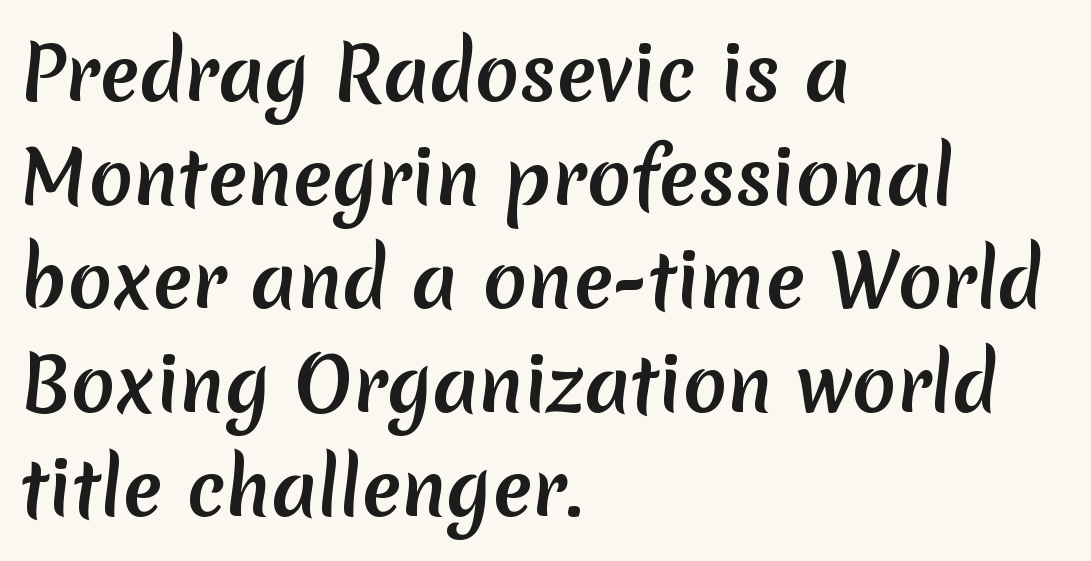
Regarding serifs, this sample does without them. Think of a printed novel: that variable character pitch is what you see here. This sample keeps an unexceptional amount of space between lines. Does the weight exceed regular? Yes, all the way to bold. Inter-character spacing is left at the font's built-in metrics. All the whitespace from short lines collects on the right.
